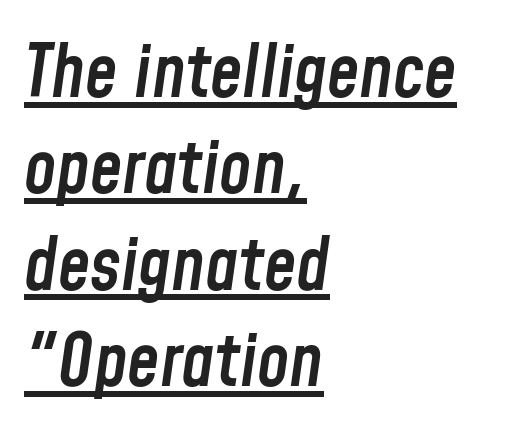
Q: Is the text bold? A: Semi-bold.
Q: Is the text italic (slanted)? A: Yes, it leans right by about 8 degrees.
Q: Is the text underlined? A: Yes.
Q: How is the paragraph aligned? A: Left-aligned.
Q: Is the spacing between letters normal or unusually wide? A: Normal.
Q: Is the spacing between lines tight, normal or loose? A: Normal.
Q: Width (condensed, normal, or wide)? A: Condensed.
Q: Stroke contrast? A: Low.
Q: x-height? A: Medium.
Q: Monospaced? A: No.
